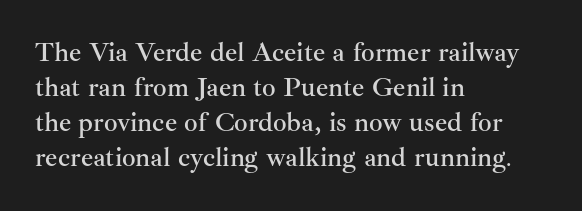
Q: Is the text italic (slanted)? A: No, it is upright.
Q: Is the text underlined? A: No.
Q: How is the paragraph aligned? A: Left-aligned.
Q: Is the spacing between letters normal or unusually wide? A: Normal.
Q: Is the spacing between lines tight, normal or loose? A: Normal.
